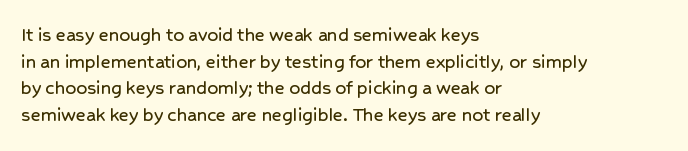
{"italic": "no", "underline": "no", "align": "left", "line_spacing": "normal", "line_spacing_ratio": 1.27, "letter_spacing": "normal", "letter_spacing_em": 0.0, "glyph_px": 21}
